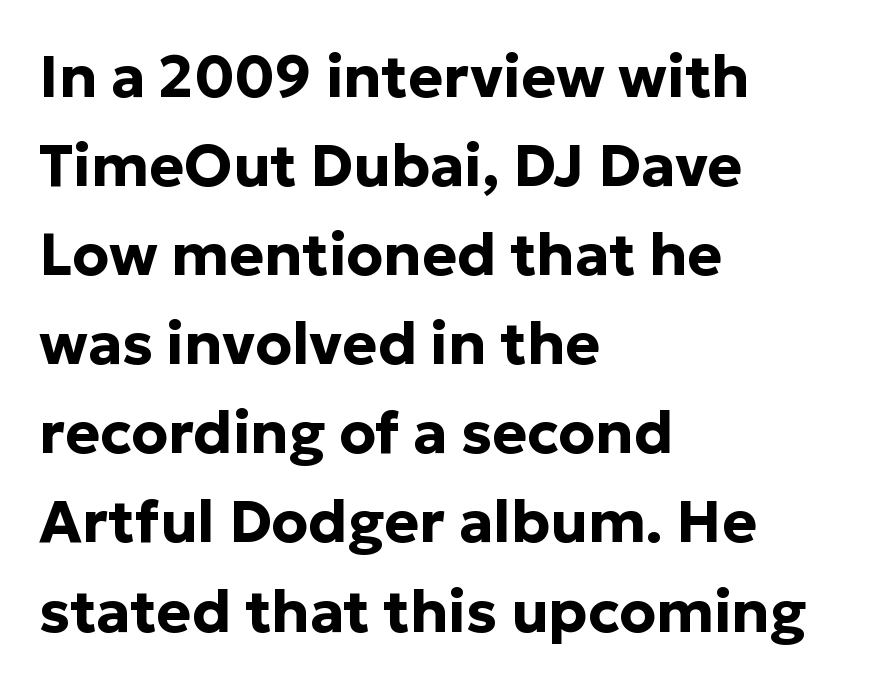
The gap between lines stays unmarked. The characters look thick and weighty, a clear bold. Every character sits straight up, as roman type does. The letters carry no serifs — their stems end cleanly without finishing strokes. These lines are rendered in a variable-pitch font. Does the leading feel generous? No, just average.
